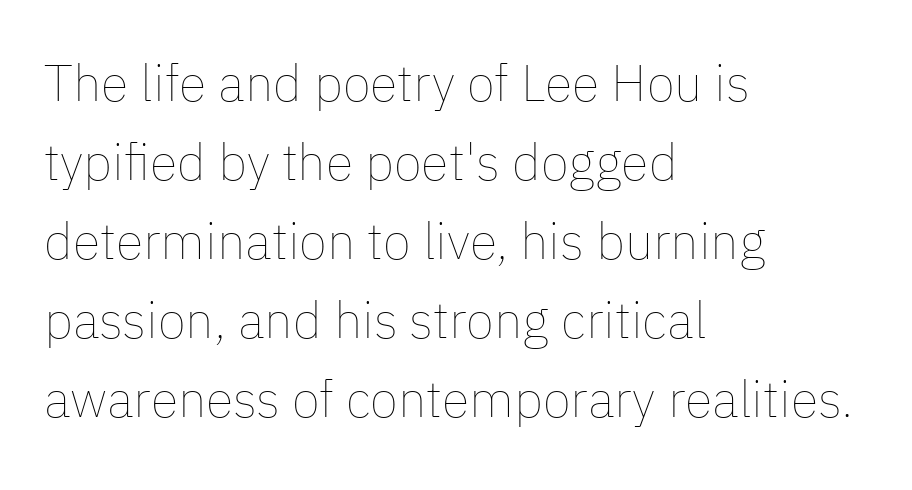
Beneath every word, the page is bare. This sample keeps an unexceptional amount of space between lines. Proportional: the letters do not fall into vertical columns. What stands out about the letter spacing? Nothing — it is the standard amount. Heaviness? Minimal to ordinary, like unemphasized prose. Alignment: flush left.
